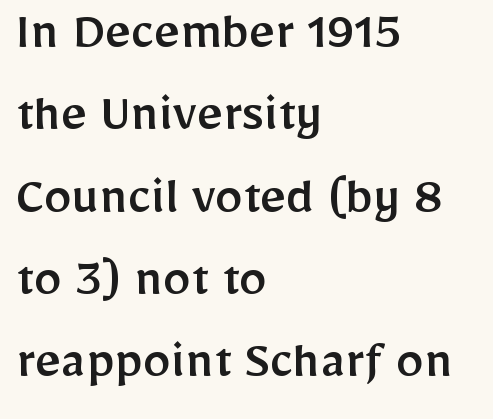
Q: Is the text italic (slanted)? A: No, it is upright.
Q: Is the typeface a serif or a sans-serif typeface? A: Sans-serif.
Q: Is the text underlined? A: No.
Q: How is the paragraph aligned? A: Left-aligned.
Q: Is the spacing between letters normal or unusually wide? A: Normal.
Q: Is the spacing between lines tight, normal or loose? A: Normal.
Q: Width (condensed, normal, or wide)? A: Normal.
Q: Stroke contrast? A: Low.
Q: x-height? A: Medium.
Q: Monospaced? A: No.
